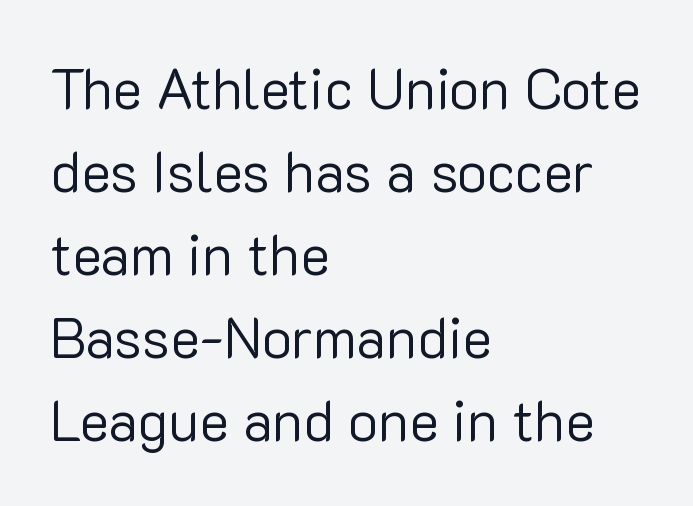
The image shows 56 px regular-weight sans-serif type, upright; set left-aligned, normal line spacing (1.48x), normal letter spacing, not underlined; low stroke contrast and a medium x-height.
